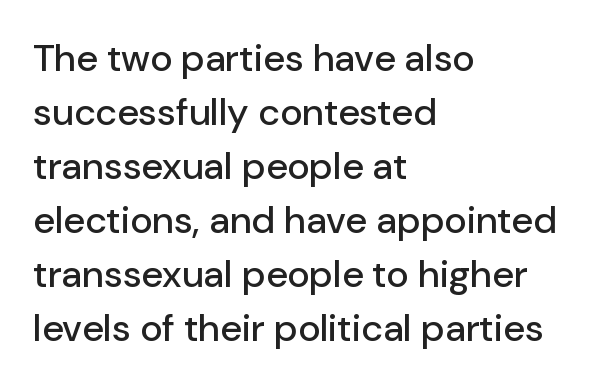
{"serif": "no", "italic": "no", "width": "normal", "stroke_contrast": "low", "x_height": "medium", "monospaced": "no", "underline": "no", "align": "left", "line_spacing": "normal", "line_spacing_ratio": 1.42, "letter_spacing": "normal", "letter_spacing_em": 0.0, "glyph_px": 38}
